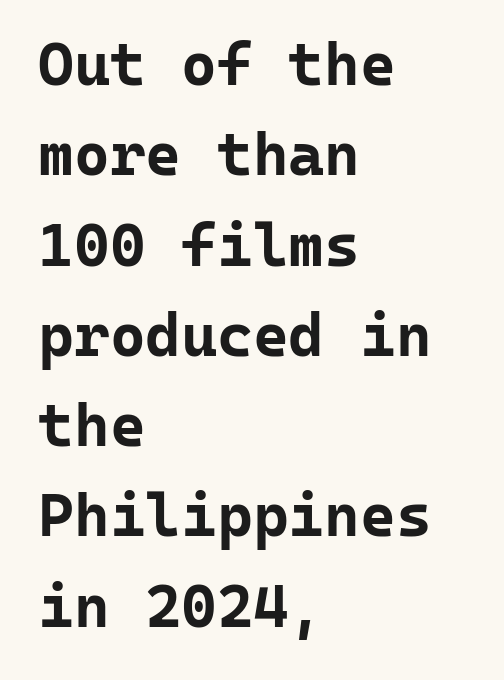
The paragraph shown leans on its left margin. This rendering features lettering with no underline. Note the uniform advance width — an 'i' takes as much space as an 'm'. Tracking here is standard; glyphs follow each other at the usual distance.
